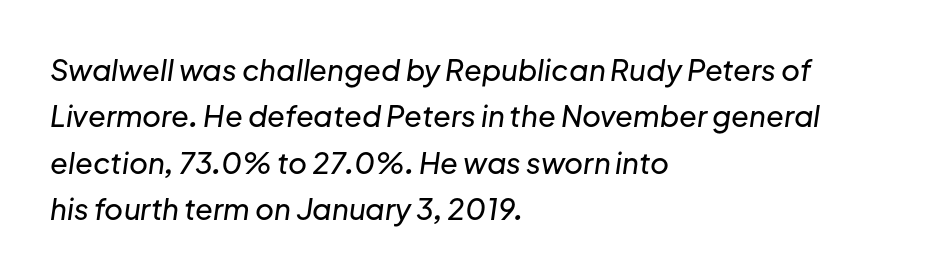
The image shows 29 px text type, italic (leaning right); set left-aligned, normal line spacing (1.6x), normal letter spacing, not underlined; low stroke contrast and a medium x-height.
